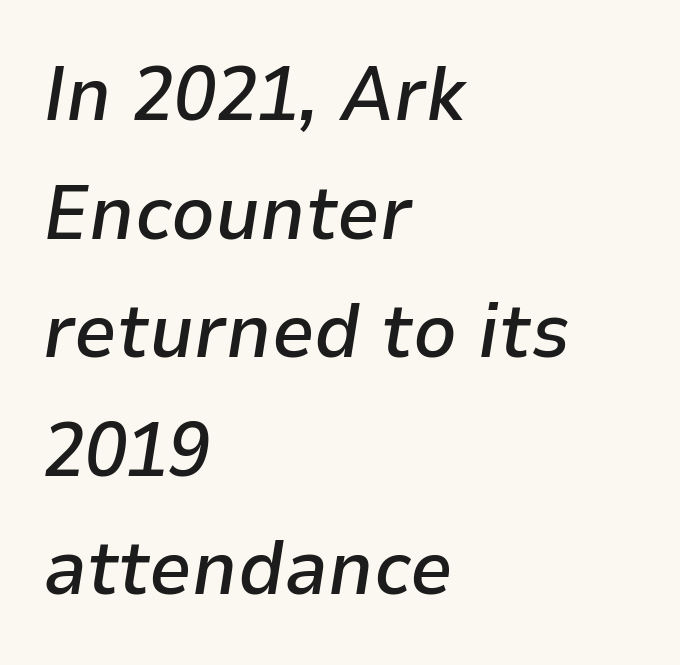
{"italic": "yes", "lean": "right", "slant_degrees": 9, "bold": "semi", "weight": "semibold", "width": "normal", "stroke_contrast": "low", "x_height": "medium", "monospaced": "no", "underline": "no", "align": "left", "line_spacing": "normal", "line_spacing_ratio": 1.56, "letter_spacing": "normal", "letter_spacing_em": 0.0, "glyph_px": 76}
